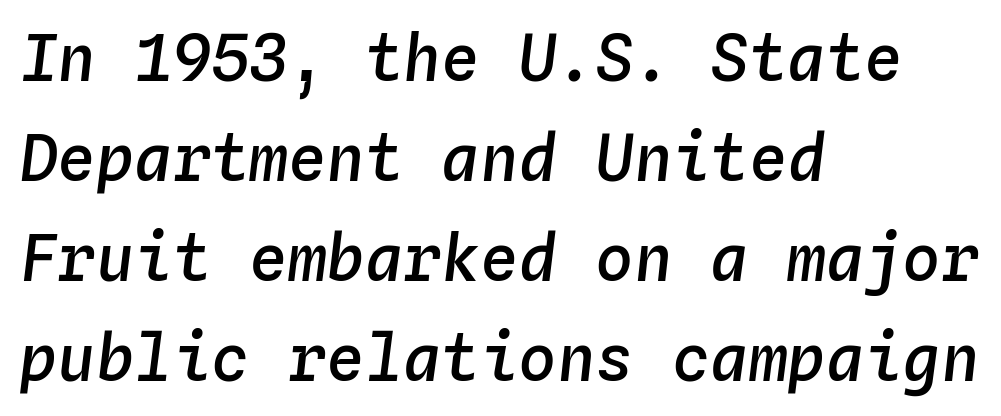
{"italic": "yes", "lean": "right", "slant_degrees": 4, "bold": "semi", "weight": "semibold", "width": "normal", "stroke_contrast": "low", "x_height": "medium", "monospaced": "yes", "underline": "no", "align": "left", "line_spacing": "normal", "line_spacing_ratio": 1.56, "letter_spacing": "normal", "letter_spacing_em": 0.0, "glyph_px": 64}
